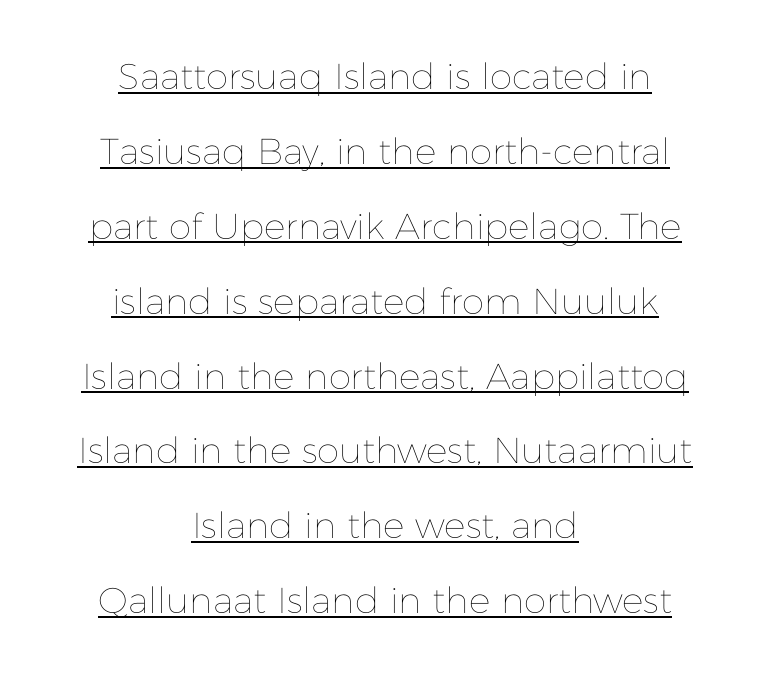
The weight tops out at a normal text grade. The rendering uses natural spacing where letterforms have individual widths. Caption: standard tracking, unaltered. One-word summary of the alignment: center. The lettering holds an erect, upright posture throughout.
